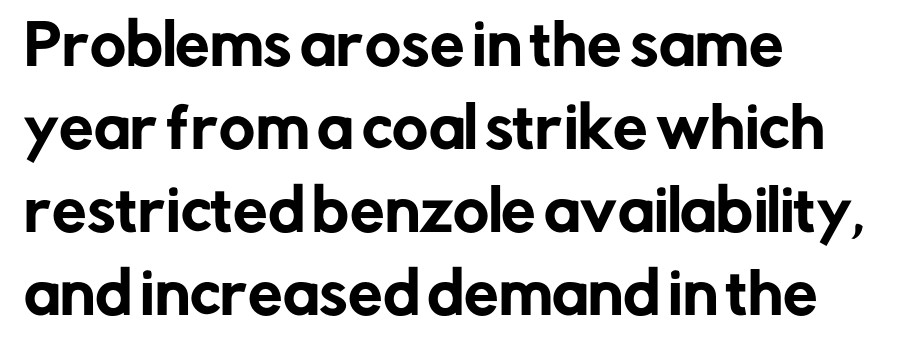
Q: Is the text italic (slanted)? A: No, it is upright.
Q: Is the typeface a serif or a sans-serif typeface? A: Sans-serif.
Q: Is the text underlined? A: No.
Q: How is the paragraph aligned? A: Left-aligned.
Q: Is the spacing between letters normal or unusually wide? A: Normal.
Q: Is the spacing between lines tight, normal or loose? A: Normal.
Q: Width (condensed, normal, or wide)? A: Normal.
Q: Stroke contrast? A: Low.
Q: x-height? A: Medium.
Q: Monospaced? A: No.
